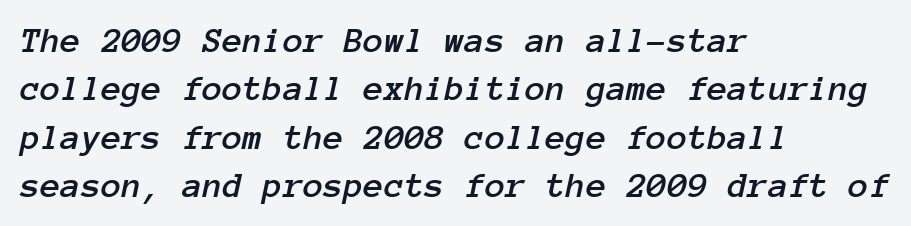
Q: Is the text italic (slanted)? A: Yes, it leans right by about 12 degrees.
Q: Is the text underlined? A: No.
Q: How is the paragraph aligned? A: Left-aligned.
Q: Is the spacing between letters normal or unusually wide? A: Normal.
Q: Is the spacing between lines tight, normal or loose? A: Normal.
Q: Width (condensed, normal, or wide)? A: Normal.
Q: Stroke contrast? A: Low.
Q: x-height? A: Medium.
Q: Monospaced? A: Yes.
